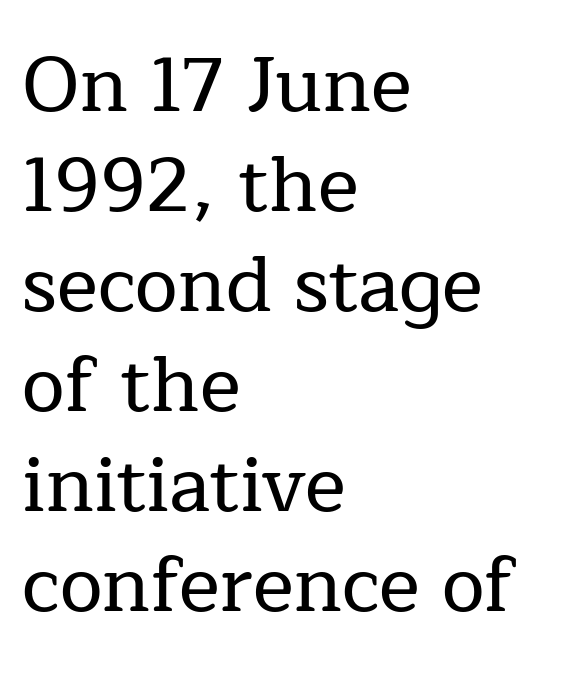
{"serif": "yes", "italic": "no", "width": "normal", "stroke_contrast": "low", "x_height": "medium", "monospaced": "no", "underline": "no", "align": "left", "line_spacing": "normal", "line_spacing_ratio": 1.3, "letter_spacing": "normal", "letter_spacing_em": 0.0, "glyph_px": 77}
